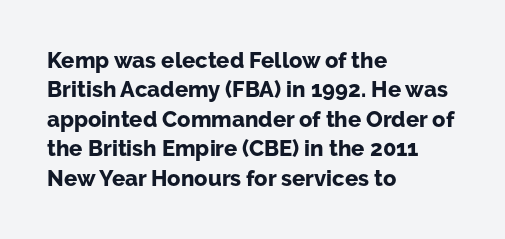
The vertical gap from one line to the next is medium. The rendering uses a bold face; every stroke is thick and dark. When letters stand straight like this, we call the style roman or upright. A typesetter would call this zero additional tracking.
